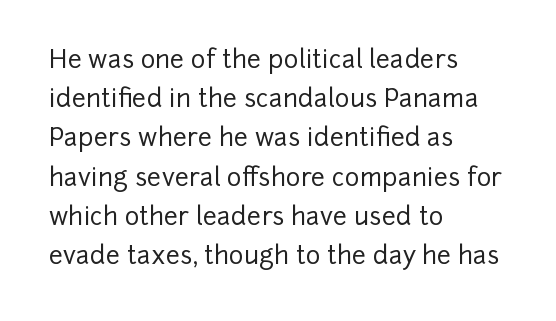
The image shows 25 px text type, upright; set left-aligned, normal line spacing (1.57x), normal letter spacing, not underlined.
